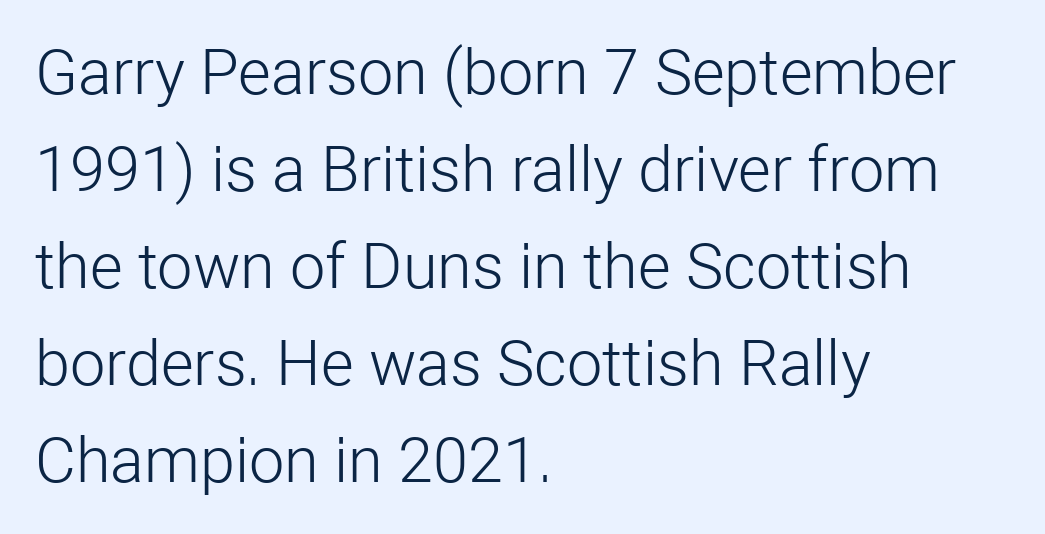
{"serif": "no", "italic": "no", "bold": "no", "weight": "light", "width": "normal", "stroke_contrast": "low", "x_height": "medium", "monospaced": "no", "underline": "no", "align": "left", "line_spacing": "normal", "line_spacing_ratio": 1.54, "letter_spacing": "normal", "letter_spacing_em": 0.0, "glyph_px": 63}
